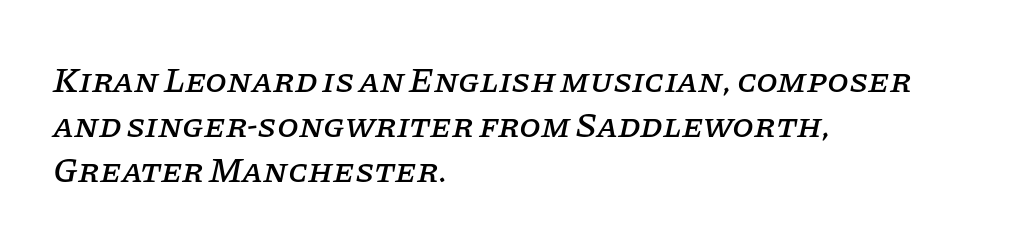
The image shows 35 px serif type, italic (leaning right); set left-aligned, normal line spacing (1.28x), normal letter spacing, not underlined; low stroke contrast and a large x-height.
